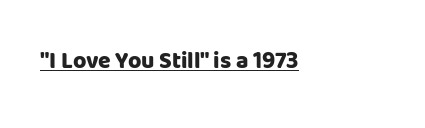
The image shows 23 px bold type, upright; set left-aligned, normal letter spacing, underlined.
